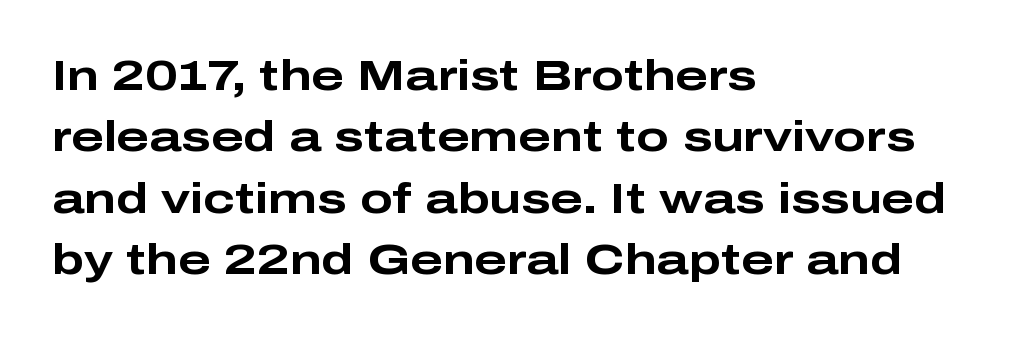
The image shows 43 px bold, wide sans-serif type, upright; set left-aligned, normal line spacing (1.43x), normal letter spacing, not underlined; low stroke contrast and a medium x-height.
